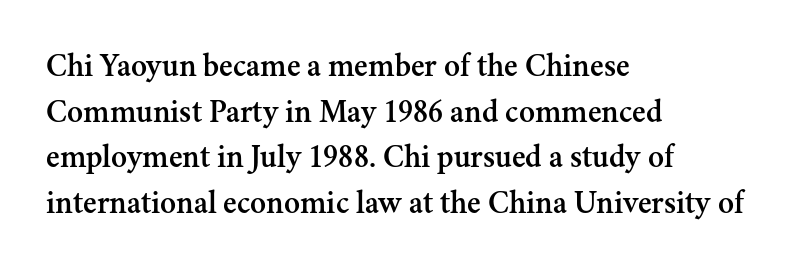
The image shows 33 px serif type, upright; set left-aligned, normal line spacing (1.38x), normal letter spacing, not underlined; medium stroke contrast and a small x-height.
